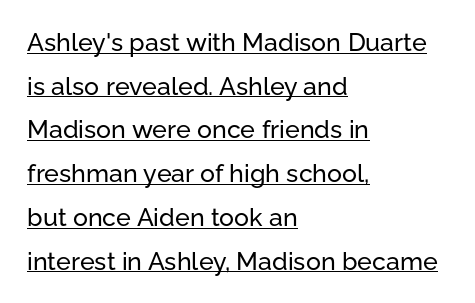
The image shows 25 px text type, upright; set left-aligned, line spacing 1.75x, normal letter spacing, underlined.
